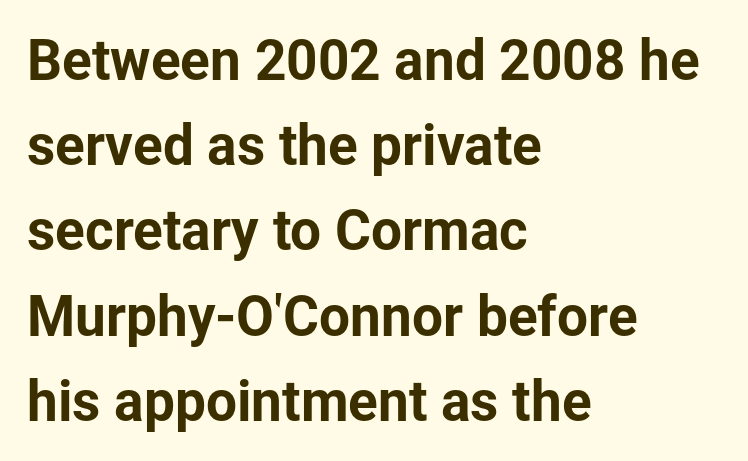
Do the characters align in a grid? No, the font is proportional. Style check: upright. Reading down the block, your eye returns to a fixed left position each line. Anything drawn beneath the words? Only blank space. This sample uses a sans-serif face.
